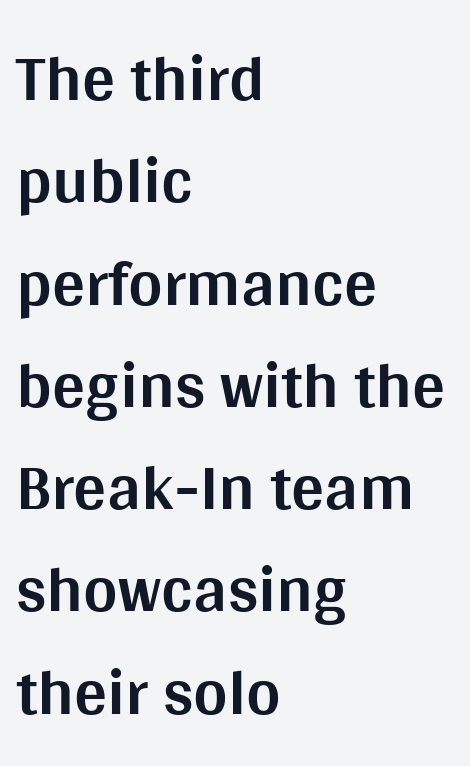
Is this a fixed-width face? No — the glyphs have proportional, varying widths. You can tell from the bare stems that sans-serif type was used. Weight: bold. Observe the ordinary spacing: letters are neighbours, not strangers. Layout note: lines flush left. Leading matches the norm, producing a regular column.
